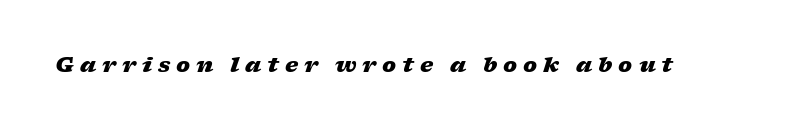
{"italic": "yes", "lean": "right", "slant_degrees": 17, "bold": "yes", "underline": "no", "letter_spacing": "wide", "letter_spacing_em": 0.28, "glyph_px": 21}
